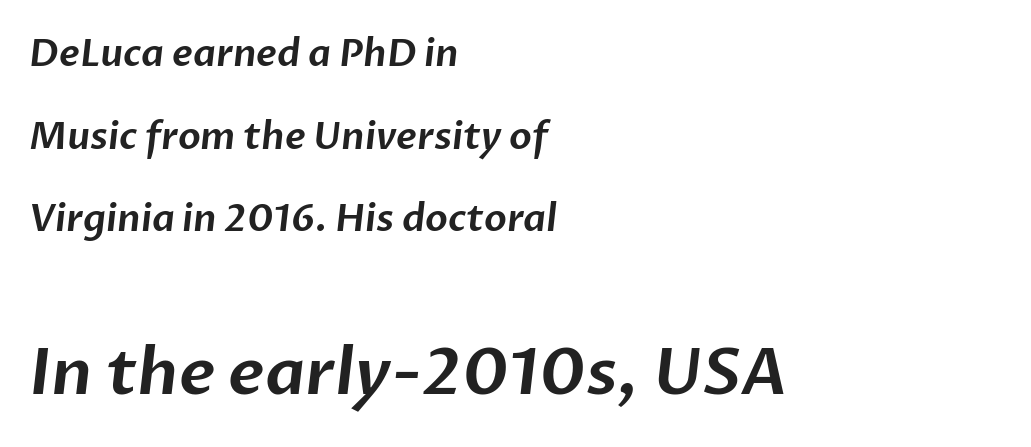
Decoration check: the copy has no underline. Here the glyphs are tracked normally, forming tight word shapes. Each new line begins a long way beneath the previous one. Do the characters align in a grid? No, the font is proportional. The lines in this sample share a left origin and differ only in where they stop.
